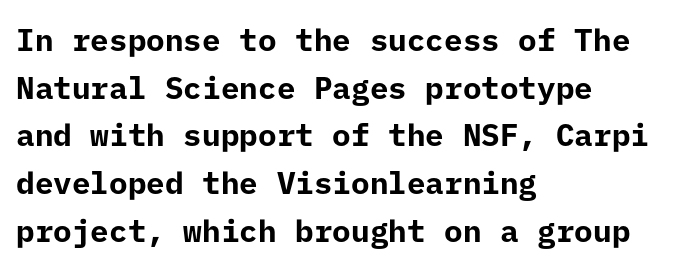
{"serif": "no", "italic": "no", "bold": "yes", "weight": "bold", "width": "normal", "stroke_contrast": "low", "x_height": "medium", "underline": "no", "align": "left", "line_spacing": "normal", "line_spacing_ratio": 1.54, "letter_spacing": "normal", "letter_spacing_em": 0.0, "glyph_px": 31}
